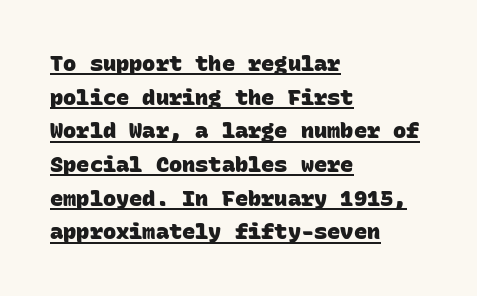
The passage shown stacks its lines at a standard gap. The horizontal fit of the characters is conventional and even. These lines carry a lot of weight — the face is fully bold. Looks like someone drew a line under every word here. This rendering uses left alignment, leaving the right contour irregular.
